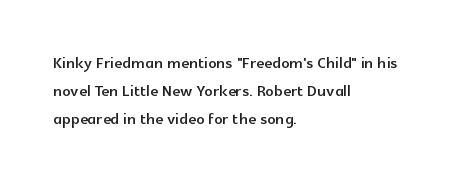
The image shows 21 px text type, upright; set left-aligned, normal line spacing (1.34x), normal letter spacing, not underlined.
